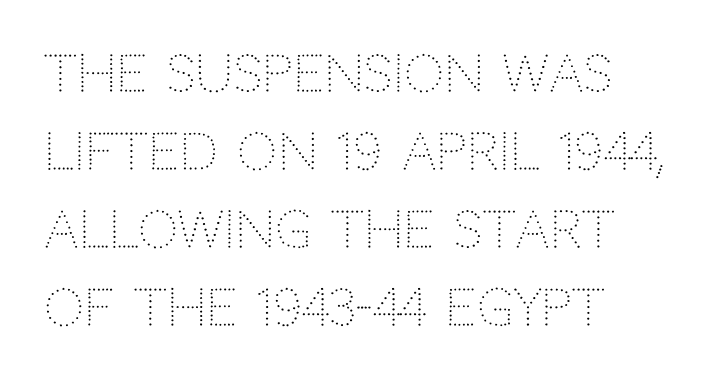
{"serif": "no", "italic": "no", "bold": "no", "weight": "light", "width": "normal", "stroke_contrast": "low", "x_height": "large", "monospaced": "no", "underline": "no", "align": "left", "line_spacing": "normal", "line_spacing_ratio": 1.56, "letter_spacing": "normal", "letter_spacing_em": 0.0, "glyph_px": 50}
